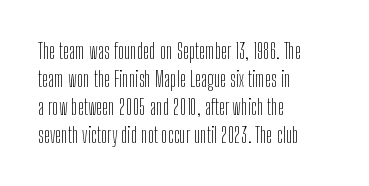
{"italic": "no", "bold": "no", "underline": "no", "align": "left", "line_spacing": "normal", "line_spacing_ratio": 1.33, "letter_spacing": "normal", "letter_spacing_em": 0.0, "glyph_px": 21}
